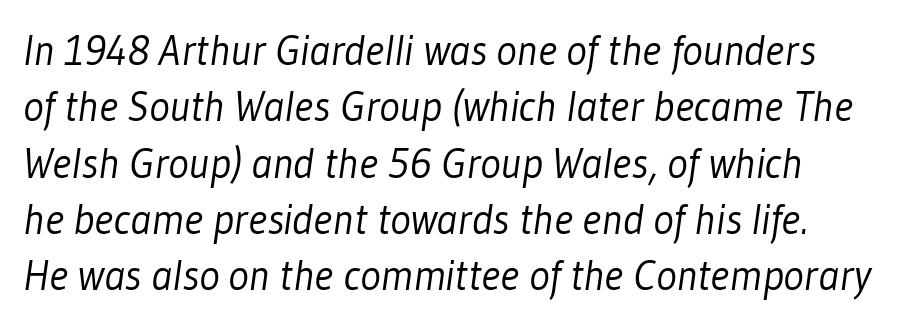
The text block is weighted toward the left margin, trailing off unevenly rightward. Horizontal bands of white between lines are of average thickness. Counters stay open thanks to moderate or lighter strokes. The line texture is even and compact thanks to regular tracking. Note the varied advance widths — an 'i' is clearly narrower than an 'm'.
